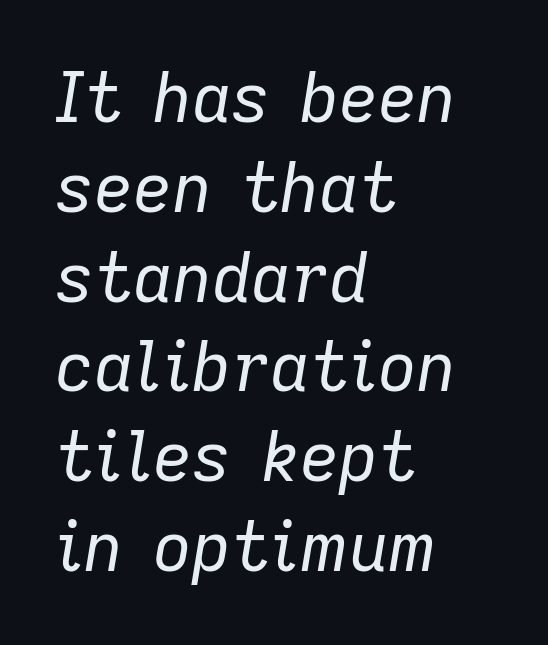
Descenders are the only things crossing below the line. Left-aligned paragraph, ragged on the right. The horizontal fit of the characters is conventional and even. Slanted lettering throughout. Each letter keeps its own natural width here, so spacing adapts to shape.
